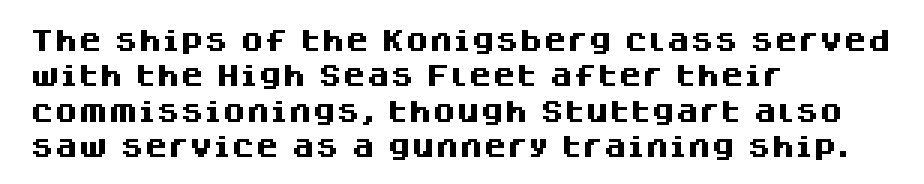
The image shows 24 px bold type, upright; set left-aligned, normal line spacing (1.47x), normal letter spacing, not underlined.
